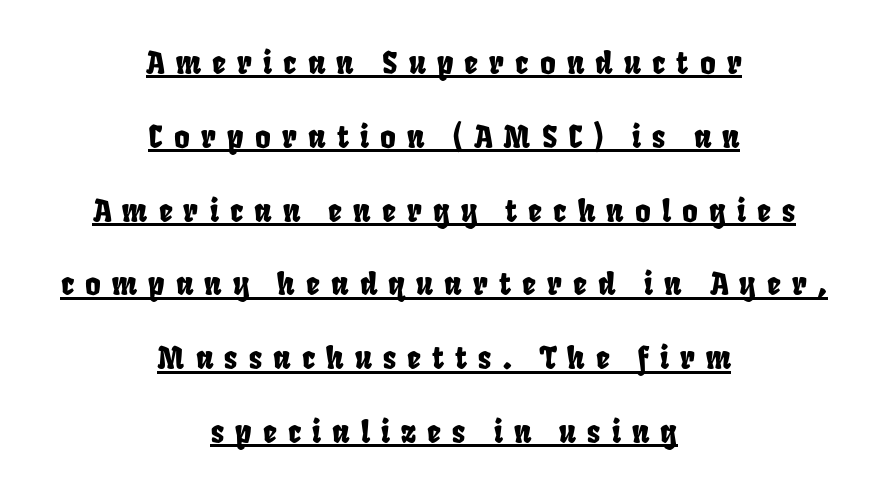
Q: Is the typeface a serif or a sans-serif typeface? A: Sans-serif.
Q: Is the text underlined? A: Yes.
Q: How is the paragraph aligned? A: Centered.
Q: Is the spacing between letters normal or unusually wide? A: Unusually wide.
Q: Is the spacing between lines tight, normal or loose? A: Loose.
Q: Width (condensed, normal, or wide)? A: Condensed.
Q: Stroke contrast? A: Low.
Q: x-height? A: Large.
Q: Monospaced? A: No.
